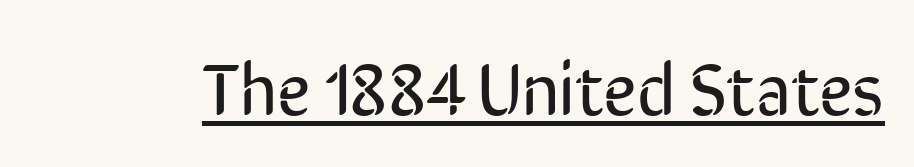
Q: Is the text bold? A: No.
Q: Is the text italic (slanted)? A: No, it is upright.
Q: Is the typeface a serif or a sans-serif typeface? A: Sans-serif.
Q: Is the text underlined? A: Yes.
Q: Is the spacing between letters normal or unusually wide? A: Normal.
Q: Width (condensed, normal, or wide)? A: Condensed.
Q: Stroke contrast? A: Low.
Q: x-height? A: Medium.
Q: Monospaced? A: No.
